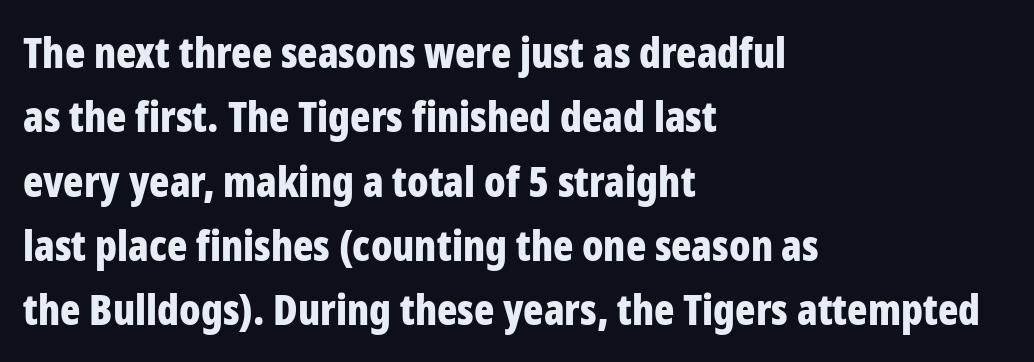
{"serif": "no", "italic": "no", "bold": "yes", "weight": "bold", "width": "condensed", "stroke_contrast": "low", "x_height": "medium", "monospaced": "no", "underline": "no", "align": "left", "line_spacing": "normal", "line_spacing_ratio": 1.53, "letter_spacing": "normal", "letter_spacing_em": 0.0, "glyph_px": 42}
